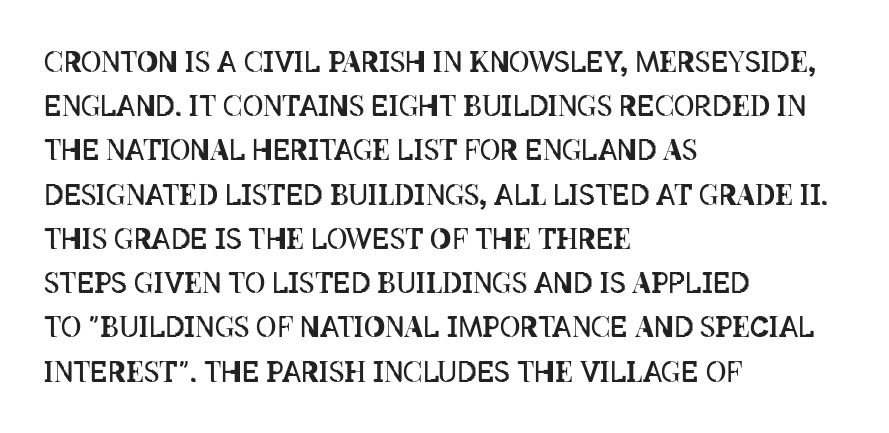
This block has exactly the height ordinary leading produces. You could not count columns in this text — the font is proportionally spaced. No extra ink here — the face is not bold. How are the letters spaced? Ordinarily, with no added tracking. Type without underlining. The text block is weighted toward the left margin, trailing off unevenly rightward.
